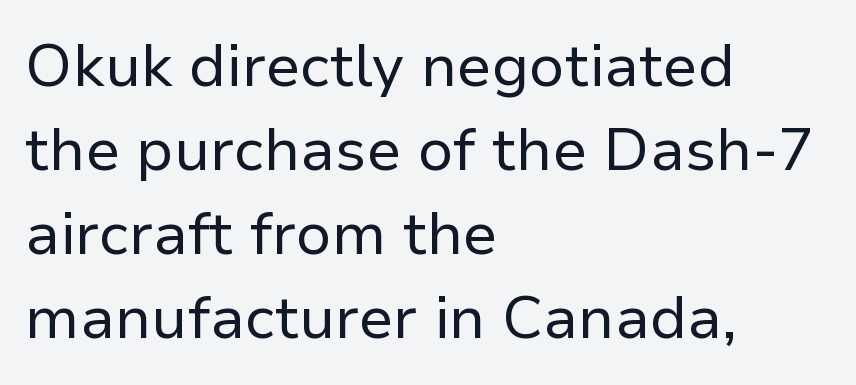
Vertical stems look standard width or narrower in stroke. The passage shown is typed in a proportional face where columns would drift. The space beneath each line is pristine and unruled. Does the leading feel generous? No, just average. The designer went with a sans here, leaving each stem footless. The letterforms sit shoulder to shoulder at normal distance.
